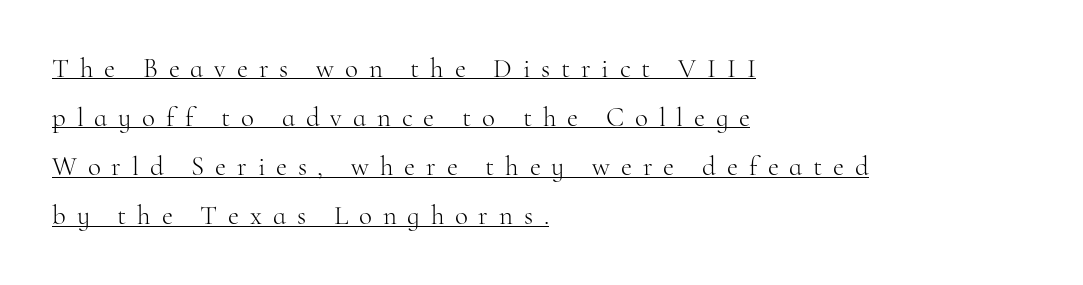
Q: Is the text bold? A: No.
Q: Is the text italic (slanted)? A: No, it is upright.
Q: Is the text underlined? A: Yes.
Q: How is the paragraph aligned? A: Left-aligned.
Q: Is the spacing between letters normal or unusually wide? A: Unusually wide.
